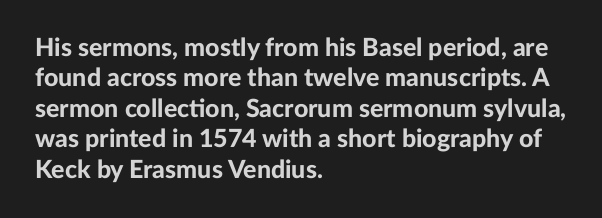
Q: Is the text bold? A: Yes.
Q: Is the text italic (slanted)? A: No, it is upright.
Q: Is the text underlined? A: No.
Q: How is the paragraph aligned? A: Left-aligned.
Q: Is the spacing between letters normal or unusually wide? A: Normal.
